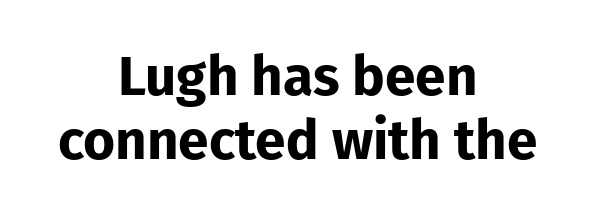
{"serif": "no", "italic": "no", "bold": "yes", "weight": "bold", "width": "normal", "stroke_contrast": "low", "x_height": "medium", "monospaced": "no", "underline": "no", "align": "center", "line_spacing_ratio": 1.16, "letter_spacing": "normal", "letter_spacing_em": 0.0, "glyph_px": 55}
